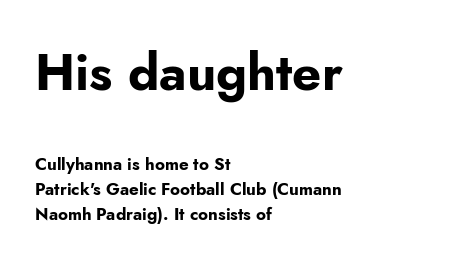
The image shows 51 px bold sans-serif type, upright; set left-aligned, normal line spacing (1.47x), normal letter spacing, not underlined; the first (top) block is 3.0x larger; low stroke contrast and a small x-height.
